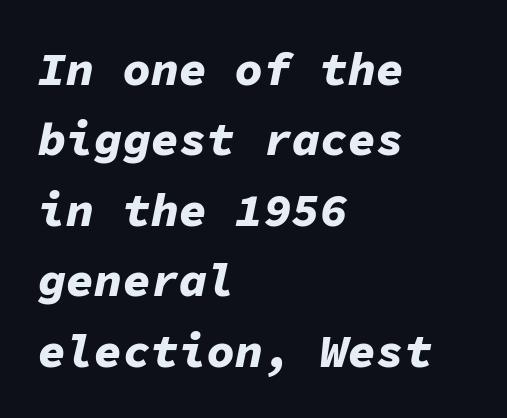
The image shows 47 px bold type, italic (leaning right), monospaced; set left-aligned, normal line spacing (1.5x), normal letter spacing, not underlined; low stroke contrast and a medium x-height.
